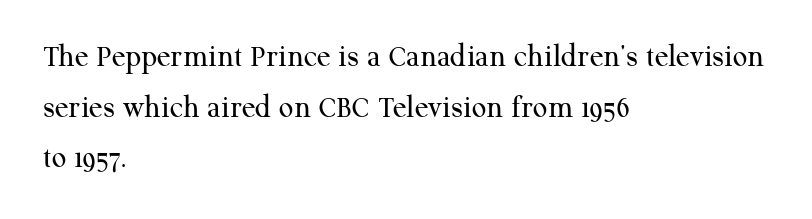
{"serif": "yes", "italic": "no", "bold": "no", "weight": "regular", "width": "normal", "stroke_contrast": "medium", "x_height": "medium", "monospaced": "no", "underline": "no", "align": "left", "line_spacing": "normal", "line_spacing_ratio": 1.58, "letter_spacing": "normal", "letter_spacing_em": 0.0, "glyph_px": 32}
